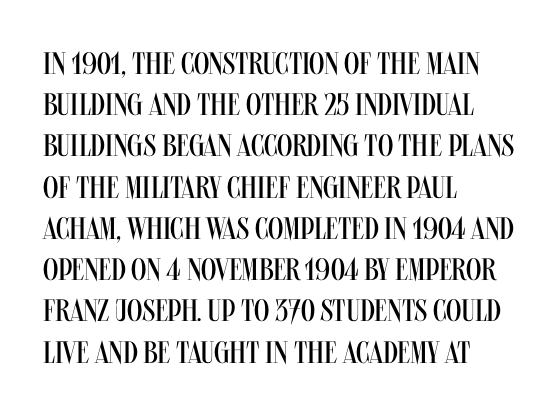
The image shows 31 px regular-weight, condensed sans-serif type, upright; set left-aligned, normal line spacing (1.33x), normal letter spacing, not underlined; medium stroke contrast and a large x-height.
